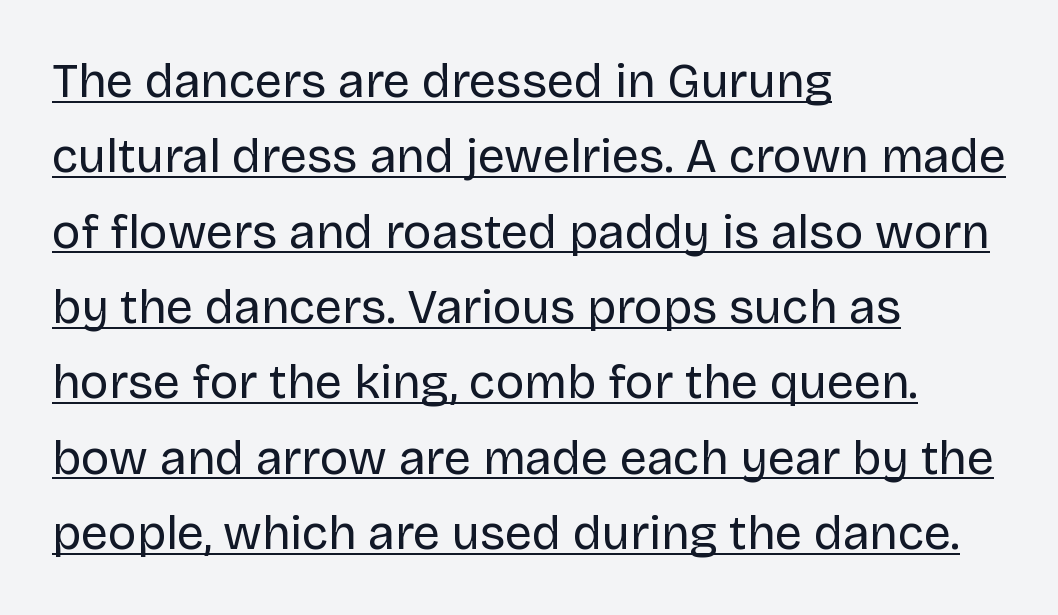
Default kerning and tracking; the words read as compact shapes. This rendering employs a face without finishing strokes, i.e., a sans-serif. This rendering features underlined lettering. You can tell it's not italic because the verticals are truly vertical. Students, observe: this is what conventionally led text looks like. On a weight scale, this lands at 450 or below.
